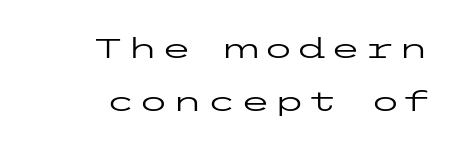
The image shows 28 px regular-weight, wide sans-serif type, upright; set right-aligned, line spacing 1.88x, not underlined; low stroke contrast and a medium x-height.
